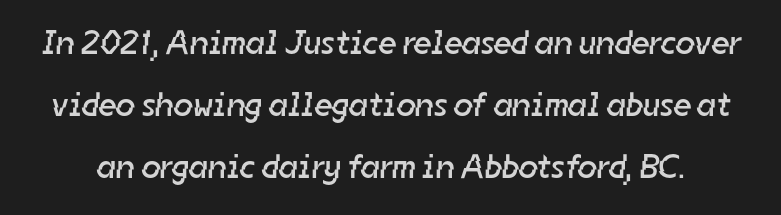
{"serif": "no", "bold": "no", "weight": "regular", "width": "normal", "stroke_contrast": "low", "x_height": "medium", "monospaced": "no", "underline": "no", "line_spacing_ratio": 1.82, "letter_spacing": "normal", "letter_spacing_em": 0.0, "glyph_px": 34}
